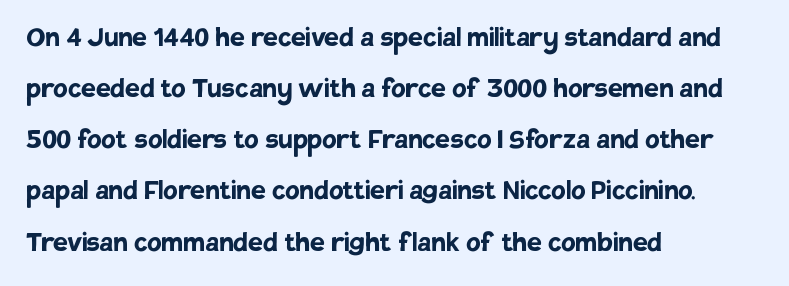
The image shows 33 px semibold sans-serif type, upright; set left-aligned, normal line spacing (1.55x), normal letter spacing, not underlined; low stroke contrast and a large x-height.
